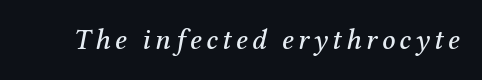
The image shows 29 px serif type, italic (leaning right); set not underlined; medium stroke contrast and a medium x-height.
